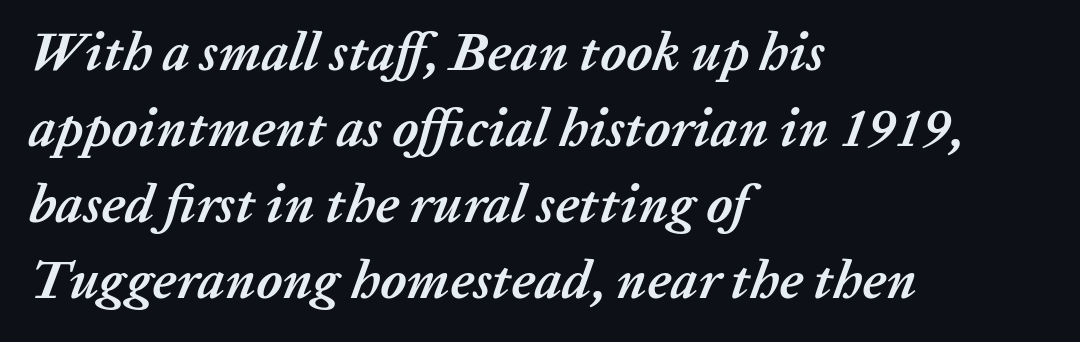
{"italic": "yes", "lean": "right", "slant_degrees": 20, "bold": "yes", "weight": "semibold", "width": "normal", "stroke_contrast": "low", "x_height": "medium", "monospaced": "no", "underline": "no", "align": "left", "line_spacing": "normal", "line_spacing_ratio": 1.41, "letter_spacing": "normal", "letter_spacing_em": 0.0, "glyph_px": 54}
